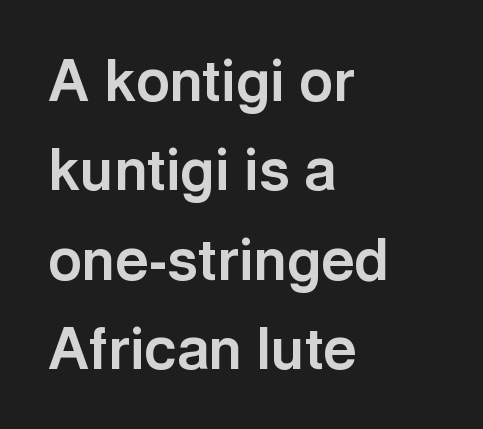
{"serif": "no", "italic": "no", "bold": "yes", "weight": "bold", "width": "normal", "x_height": "medium", "monospaced": "no", "underline": "no", "align": "left", "line_spacing": "normal", "line_spacing_ratio": 1.54, "letter_spacing": "normal", "letter_spacing_em": 0.0, "glyph_px": 58}
